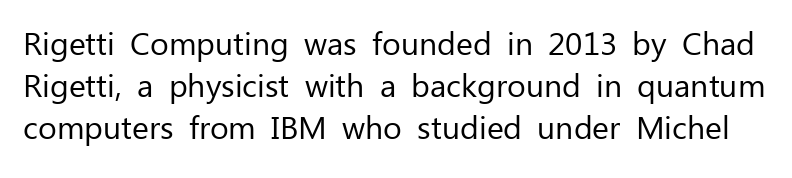
The image shows 32 px regular-weight sans-serif type, upright; set normal line spacing (1.31x), normal letter spacing, not underlined; low stroke contrast and a medium x-height.
